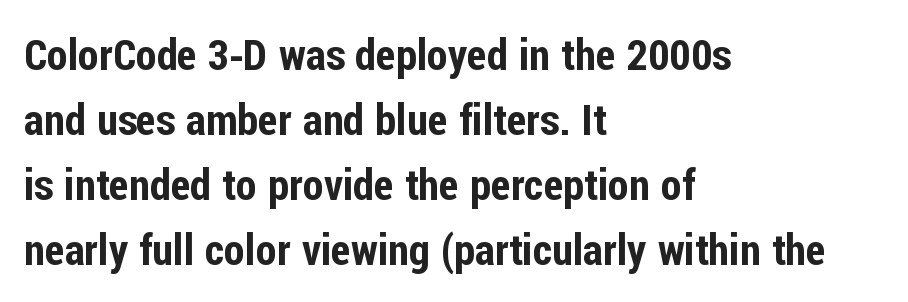
Q: Is the text italic (slanted)? A: No, it is upright.
Q: Is the typeface a serif or a sans-serif typeface? A: Sans-serif.
Q: Is the text underlined? A: No.
Q: How is the paragraph aligned? A: Left-aligned.
Q: Is the spacing between letters normal or unusually wide? A: Normal.
Q: Is the spacing between lines tight, normal or loose? A: Normal.
Q: Width (condensed, normal, or wide)? A: Condensed.
Q: Stroke contrast? A: Low.
Q: x-height? A: Medium.
Q: Monospaced? A: No.
